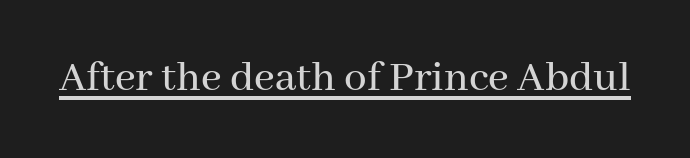
Q: Is the text italic (slanted)? A: No, it is upright.
Q: Is the typeface a serif or a sans-serif typeface? A: Serif.
Q: Is the text underlined? A: Yes.
Q: Is the spacing between letters normal or unusually wide? A: Normal.
Q: Width (condensed, normal, or wide)? A: Normal.
Q: Stroke contrast? A: Medium.
Q: x-height? A: Medium.
Q: Monospaced? A: No.
